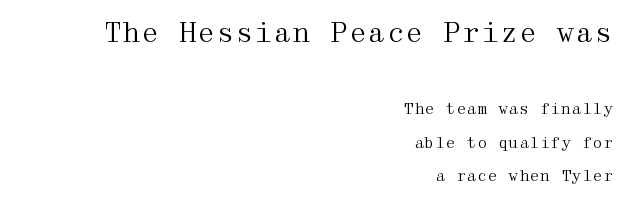
{"italic": "no", "bold": "no", "underline": "no", "align": "right", "line_spacing": "loose", "line_spacing_ratio": 2.24, "letter_spacing": "normal", "letter_spacing_em": 0.0, "larger_block": "first", "size_ratio": 1.8, "glyph_px": 27}
